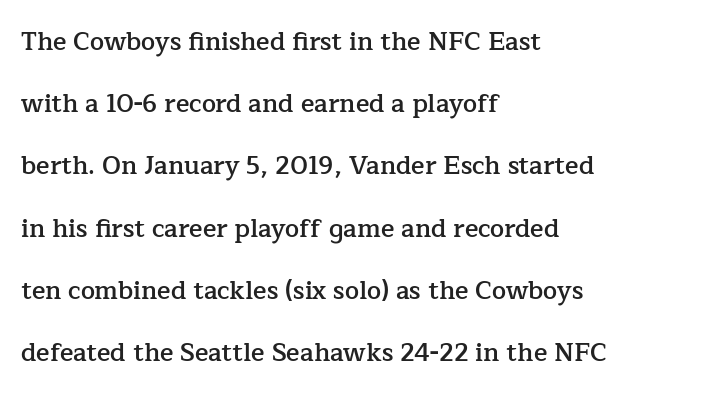
The letters stand straight up with perfectly vertical stems. Horizontal alignment here is leftward, the default for most running prose. The passage shown is not underscored anywhere. How are the letters spaced? Ordinarily, with no added tracking. Set as a demibold, roughly 600 on the weight scale.
